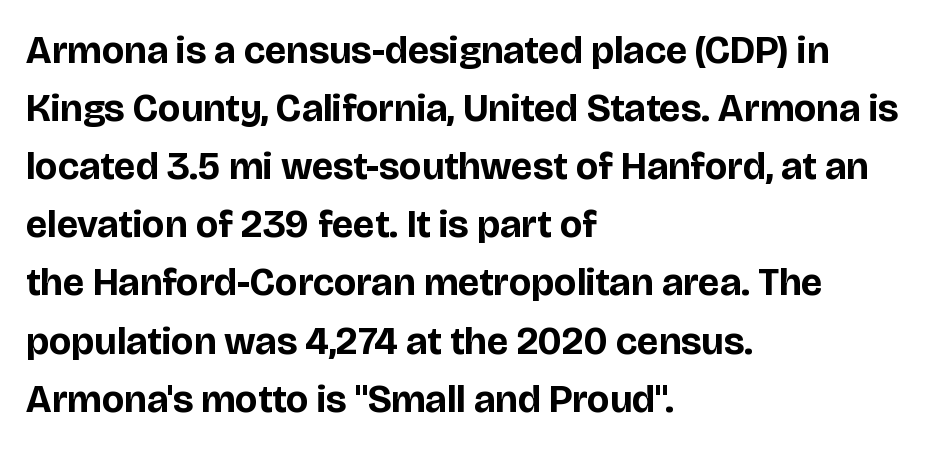
The image shows 39 px bold sans-serif type, upright; set left-aligned, normal line spacing (1.49x), normal letter spacing, not underlined; low stroke contrast and a large x-height.
